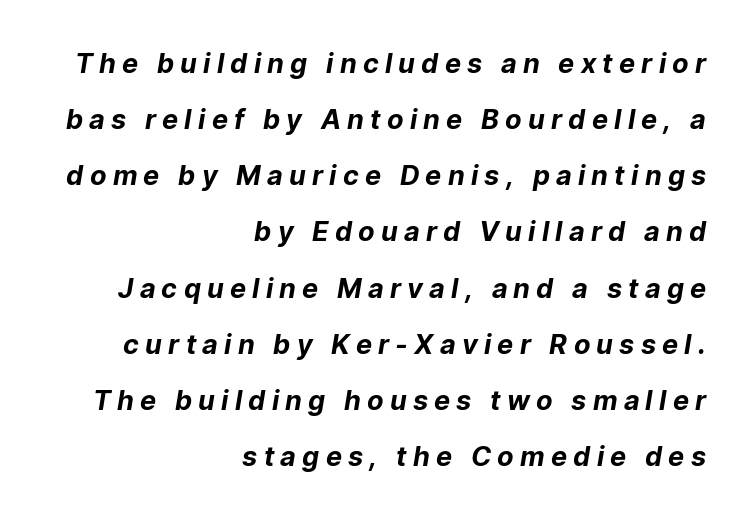
The image shows 27 px bold type; set right-aligned, loose line spacing (2.08x), unusually wide letter spacing (+0.23 em), not underlined.
